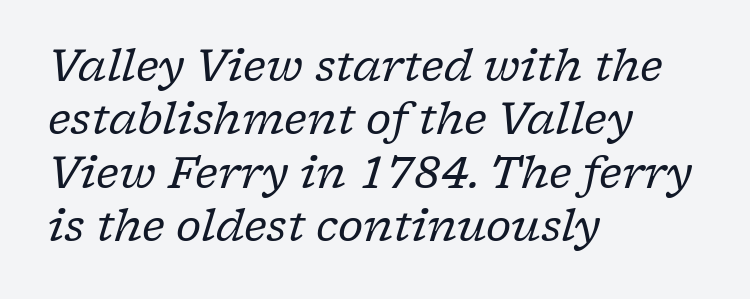
{"serif": "yes", "italic": "yes", "lean": "right", "slant_degrees": 17, "bold": "no", "weight": "regular", "width": "normal", "stroke_contrast": "low", "x_height": "medium", "monospaced": "no", "underline": "no", "align": "left", "line_spacing_ratio": 1.24, "letter_spacing": "normal", "letter_spacing_em": 0.0, "glyph_px": 43}
